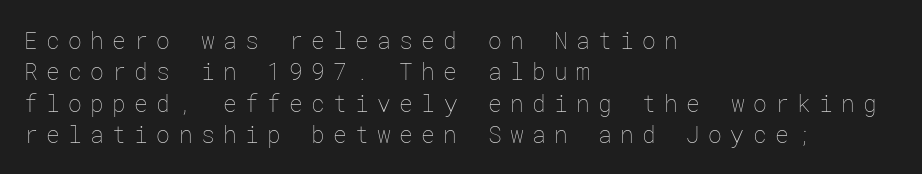
{"italic": "no", "bold": "no", "underline": "no", "align": "left", "line_spacing": "normal", "line_spacing_ratio": 1.36, "letter_spacing": "wide", "letter_spacing_em": 0.36, "glyph_px": 23}
